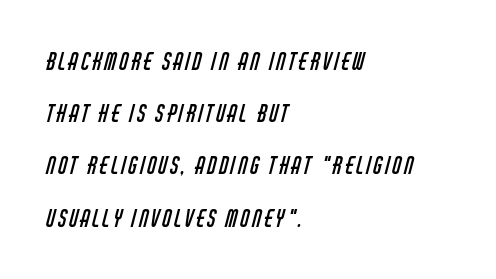
Q: Is the text bold? A: No.
Q: Is the text underlined? A: No.
Q: How is the paragraph aligned? A: Left-aligned.
Q: Is the spacing between lines tight, normal or loose? A: Loose.
